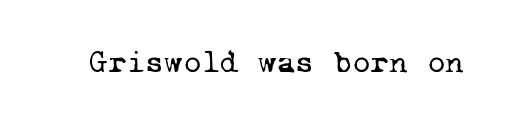
Q: Is the text bold? A: No.
Q: Is the typeface a serif or a sans-serif typeface? A: Serif.
Q: Is the text underlined? A: No.
Q: Is the spacing between letters normal or unusually wide? A: Normal.
Q: Width (condensed, normal, or wide)? A: Normal.
Q: Stroke contrast? A: Low.
Q: x-height? A: Medium.
Q: Monospaced? A: Yes.
